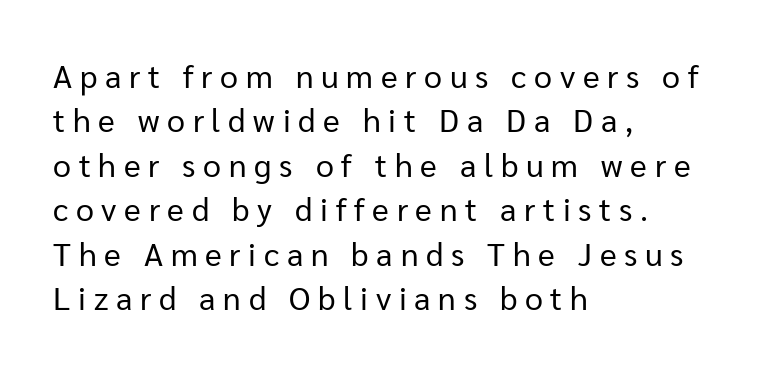
Q: Is the text bold? A: No.
Q: Is the text italic (slanted)? A: No, it is upright.
Q: Is the typeface a serif or a sans-serif typeface? A: Sans-serif.
Q: Is the text underlined? A: No.
Q: How is the paragraph aligned? A: Left-aligned.
Q: Is the spacing between letters normal or unusually wide? A: Unusually wide.
Q: Is the spacing between lines tight, normal or loose? A: Normal.
Q: Width (condensed, normal, or wide)? A: Normal.
Q: Stroke contrast? A: Low.
Q: x-height? A: Medium.
Q: Monospaced? A: No.
